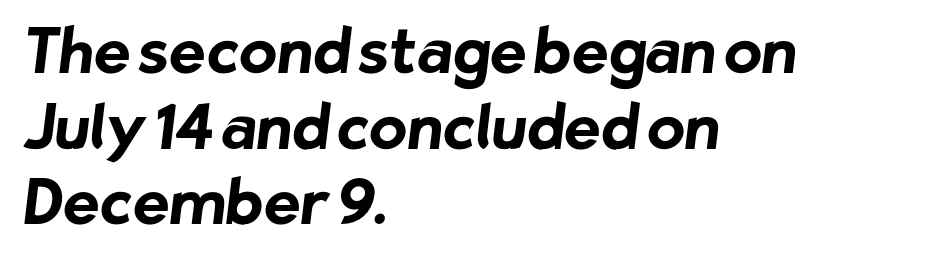
The image shows 62 px bold sans-serif type; set left-aligned, line spacing 1.22x, normal letter spacing, not underlined; low stroke contrast and a medium x-height.
